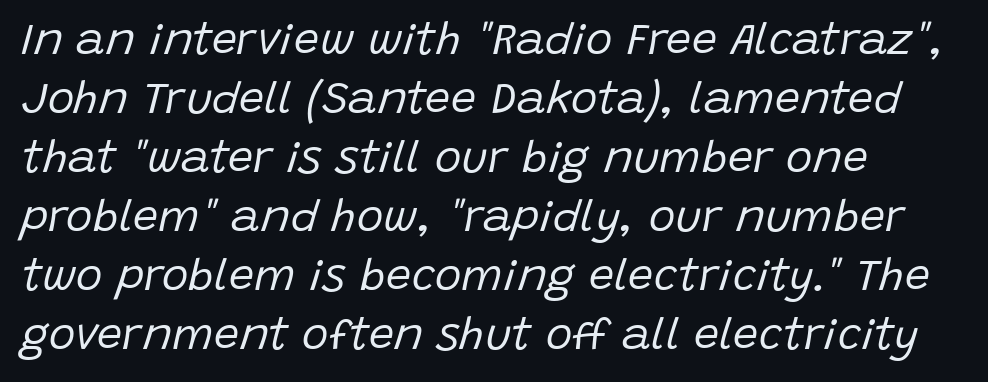
{"italic": "yes", "lean": "right", "slant_degrees": 15, "bold": "no", "weight": "regular", "width": "normal", "stroke_contrast": "low", "x_height": "large", "monospaced": "no", "underline": "no", "align": "left", "line_spacing": "normal", "line_spacing_ratio": 1.31, "letter_spacing": "normal", "letter_spacing_em": 0.0, "glyph_px": 45}
